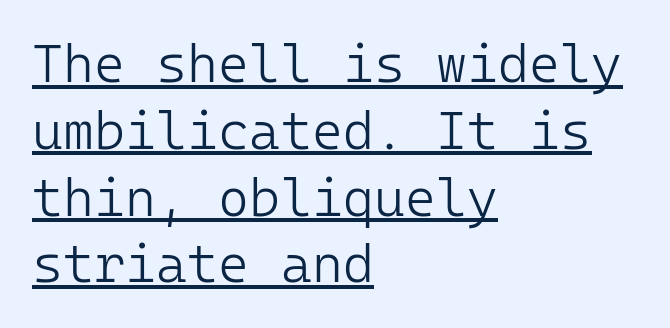
The image shows 53 px light sans-serif type, upright, monospaced; set left-aligned, normal line spacing (1.26x), normal letter spacing, underlined; low stroke contrast and a medium x-height.
